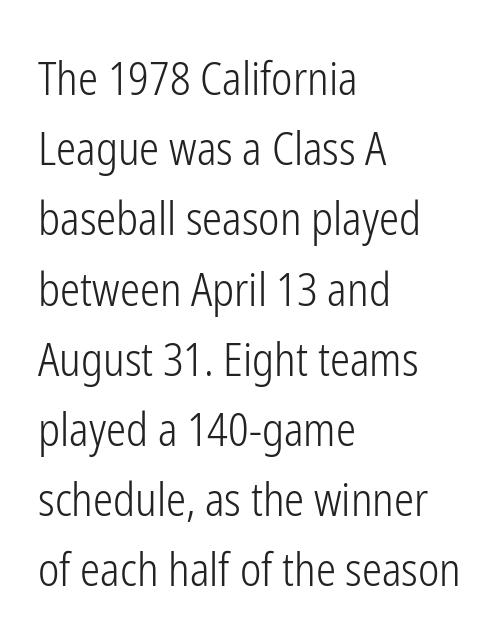
The vertical gap from one line to the next is medium. Is this a fixed-width face? No — the glyphs have proportional, varying widths. The cut favours lightness, reaching ordinary text weight at its darkest. The line texture is even and compact thanks to regular tracking. Rule under the text: the space is simply empty.
